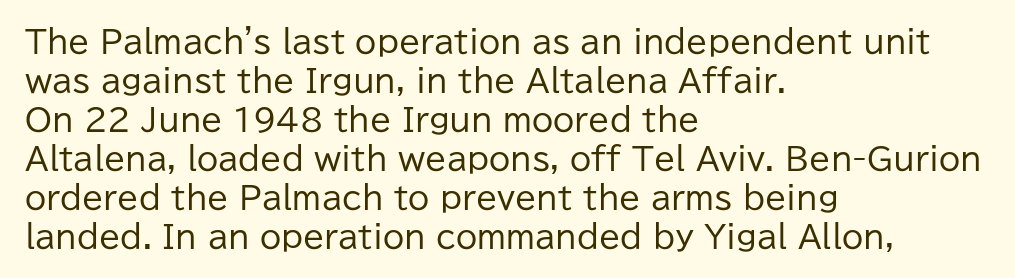
Q: Is the text bold? A: No.
Q: Is the text italic (slanted)? A: No, it is upright.
Q: Is the typeface a serif or a sans-serif typeface? A: Sans-serif.
Q: Is the text underlined? A: No.
Q: How is the paragraph aligned? A: Left-aligned.
Q: Is the spacing between letters normal or unusually wide? A: Normal.
Q: Is the spacing between lines tight, normal or loose? A: Normal.
Q: Width (condensed, normal, or wide)? A: Normal.
Q: Stroke contrast? A: Low.
Q: x-height? A: Medium.
Q: Monospaced? A: No.
